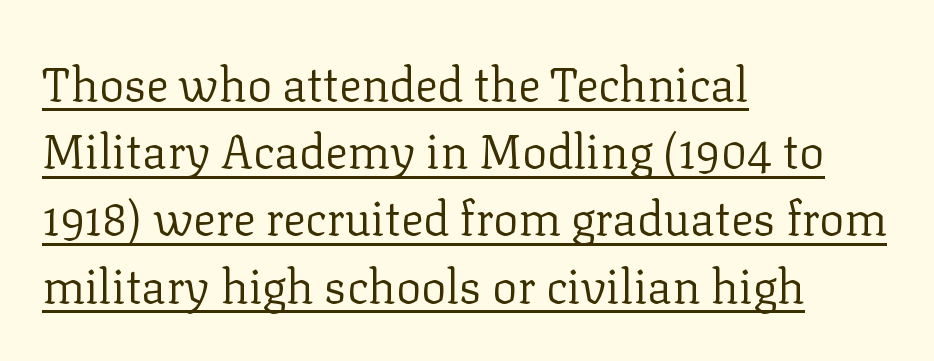
Q: Is the text bold? A: No.
Q: Is the text italic (slanted)? A: No, it is upright.
Q: Is the typeface a serif or a sans-serif typeface? A: Serif.
Q: Is the text underlined? A: Yes.
Q: How is the paragraph aligned? A: Left-aligned.
Q: Is the spacing between letters normal or unusually wide? A: Normal.
Q: Is the spacing between lines tight, normal or loose? A: Normal.
Q: Width (condensed, normal, or wide)? A: Normal.
Q: Stroke contrast? A: Low.
Q: x-height? A: Medium.
Q: Monospaced? A: No.
